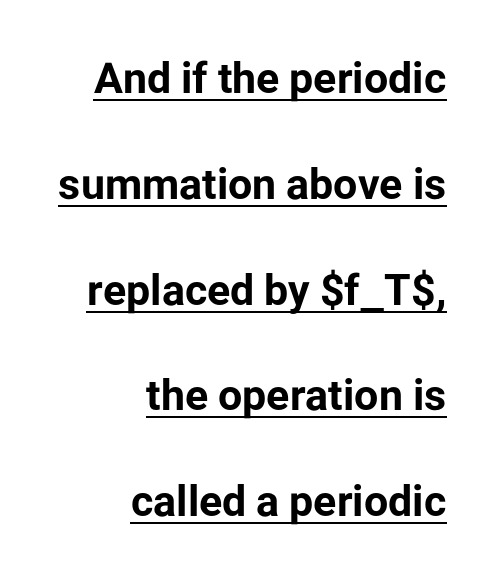
No feet cap the strokes, marking this as sans-serif type. The text block is weighted toward the right margin, trailing off unevenly leftward. A typesetter would call this proportional, since set widths differ per character. It's the straight-up-and-down kind of type. Between one letter and the next there's only the usual sliver of space. Chunky letters — that's bold for sure.
